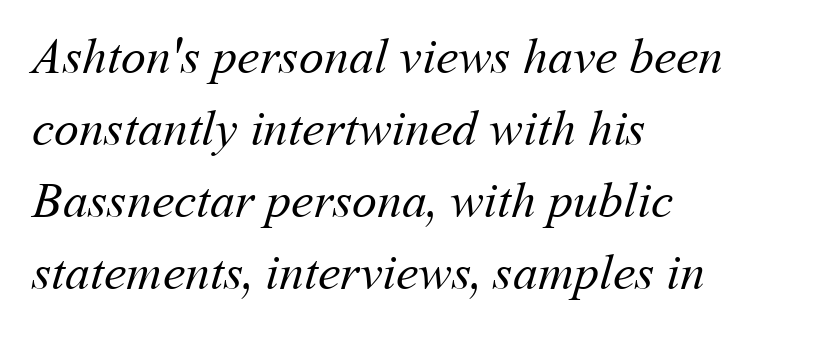
Horizontal alignment here is leftward, the default for most running prose. Varying glyph widths throughout — classic text-font behaviour. The gap between lines stays unmarked. The line texture is even and compact thanks to regular tracking. The rows are spaced the way most documents space them.
